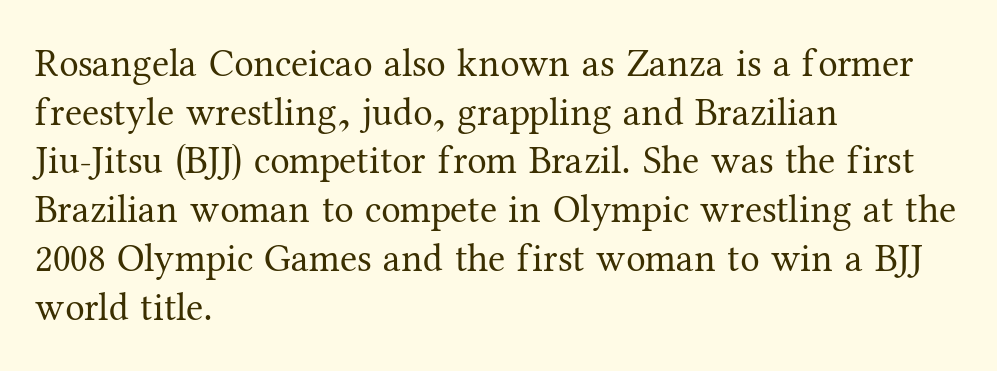
No extra ink here — the face is not bold. Glyph-to-glyph distance matches everyday printed text. Posture: straight, roman, zero tilt. Unmarked baselines from the first word to the last. Caption: multi-line text, flush left, ragged right.
